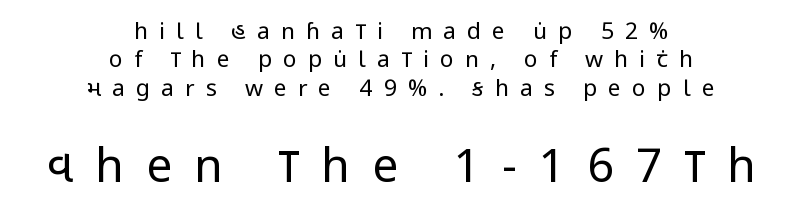
Q: Is the text bold? A: No.
Q: Is the text italic (slanted)? A: No, it is upright.
Q: Is the typeface a serif or a sans-serif typeface? A: Sans-serif.
Q: Is the text underlined? A: No.
Q: How is the paragraph aligned? A: Centered.
Q: Is the spacing between letters normal or unusually wide? A: Unusually wide.
Q: Which block of text is set in a larger size, the first (top) or the second (bottom)? A: The second (bottom) one.
Q: Width (condensed, normal, or wide)? A: Condensed.
Q: Stroke contrast? A: Low.
Q: x-height? A: Large.
Q: Monospaced? A: No.
